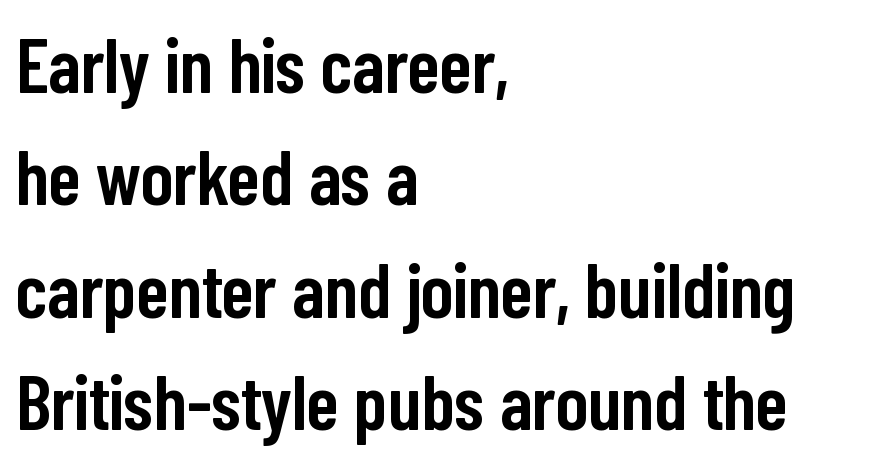
Unlike a traditional serif, this face leaves its strokes unadorned. If you measured baseline to baseline, you'd find a middling distance. Proportional: the letters do not fall into vertical columns. Students, note that the glyphs here touch the page at normal intervals. Slightly chunky letters — semibold, I'd say, not full bold.
